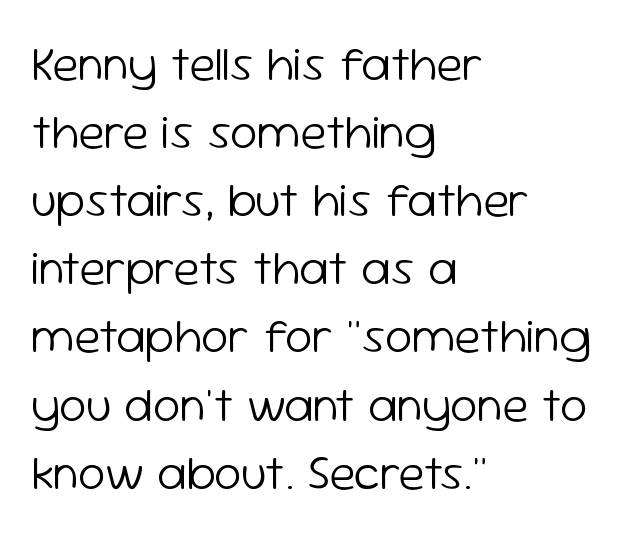
{"serif": "no", "italic": "no", "bold": "no", "weight": "light", "width": "normal", "stroke_contrast": "low", "x_height": "medium", "monospaced": "no", "underline": "no", "align": "left", "line_spacing": "normal", "line_spacing_ratio": 1.39, "letter_spacing": "normal", "letter_spacing_em": 0.0, "glyph_px": 49}
